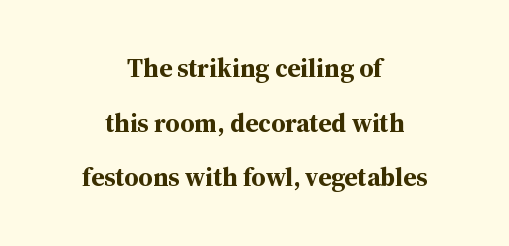
Is the type bold? Yes — the strokes are clearly thick and heavy. Rendered with straight, roman letterforms. The passage shown stacks its lines with a broad gap. Underlining? Definitely not there. The rendering positions every line midway between the sides.
